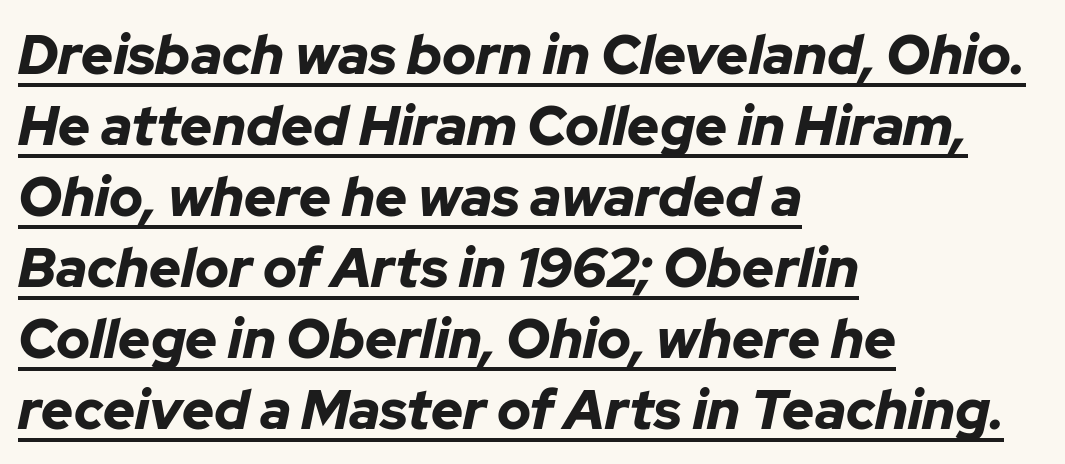
What's the leading like? Ordinary, nothing unusual. Casual observation: everything's shoved over to the left. Looks like someone drew a line under every word here. Observe the ordinary spacing: letters are neighbours, not strangers.
